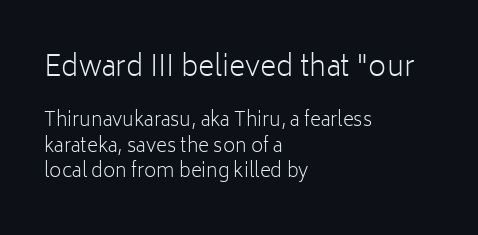
Q: Is the text bold? A: No.
Q: Is the text italic (slanted)? A: No, it is upright.
Q: Is the typeface a serif or a sans-serif typeface? A: Sans-serif.
Q: Is the text underlined? A: No.
Q: How is the paragraph aligned? A: Left-aligned.
Q: Is the spacing between letters normal or unusually wide? A: Normal.
Q: Is the spacing between lines tight, normal or loose? A: Normal.
Q: Which block of text is set in a larger size, the first (top) or the second (bottom)? A: The first (top) one.
Q: Width (condensed, normal, or wide)? A: Normal.
Q: Stroke contrast? A: Low.
Q: x-height? A: Medium.
Q: Monospaced? A: No.
